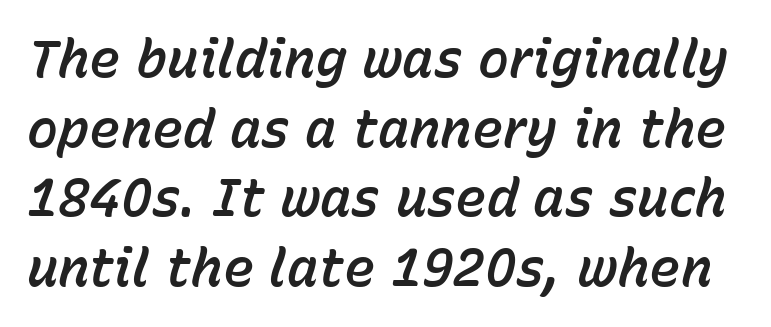
{"italic": "yes", "lean": "right", "slant_degrees": 15, "width": "normal", "stroke_contrast": "low", "x_height": "medium", "monospaced": "no", "underline": "no", "line_spacing": "normal", "line_spacing_ratio": 1.34, "letter_spacing": "normal", "letter_spacing_em": 0.0, "glyph_px": 52}
